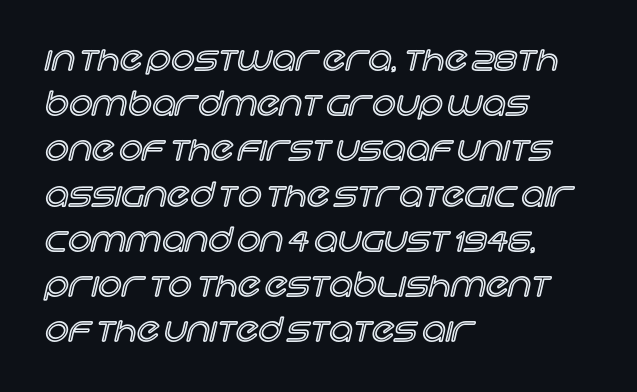
Q: Is the text italic (slanted)? A: Yes.
Q: Is the text underlined? A: No.
Q: How is the paragraph aligned? A: Left-aligned.
Q: Is the spacing between letters normal or unusually wide? A: Normal.
Q: Is the spacing between lines tight, normal or loose? A: Normal.
Q: Width (condensed, normal, or wide)? A: Normal.
Q: x-height? A: Large.
Q: Monospaced? A: No.
